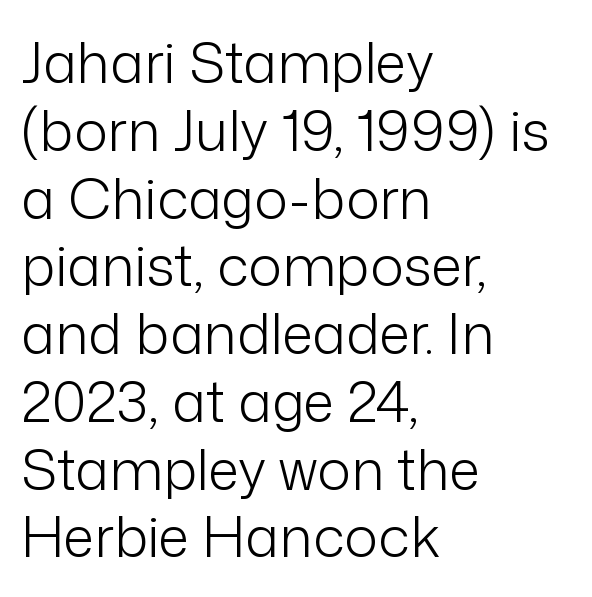
Q: Is the text bold? A: No.
Q: Is the text italic (slanted)? A: No, it is upright.
Q: Is the typeface a serif or a sans-serif typeface? A: Sans-serif.
Q: Is the text underlined? A: No.
Q: How is the paragraph aligned? A: Left-aligned.
Q: Is the spacing between letters normal or unusually wide? A: Normal.
Q: Width (condensed, normal, or wide)? A: Normal.
Q: Stroke contrast? A: Low.
Q: x-height? A: Medium.
Q: Monospaced? A: No.
